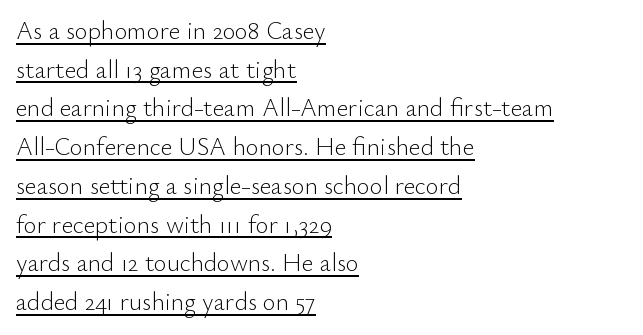
The image shows 25 px text type, upright; set left-aligned, normal line spacing (1.55x), normal letter spacing, underlined.
